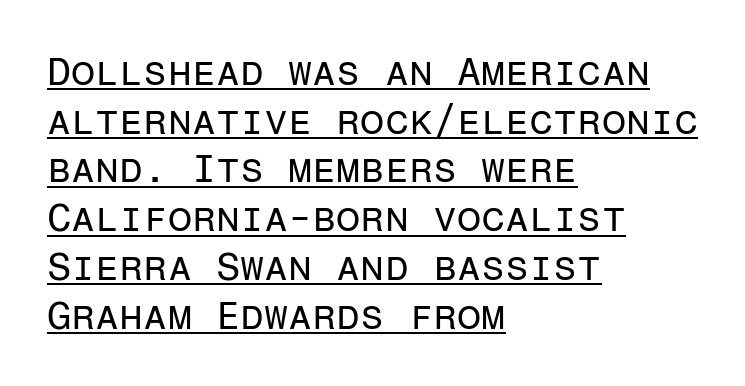
The specimen reads as upright at a glance. The face looks like a standard text weight, possibly lighter. Reading down the block, your eye returns to a fixed left position each line. This block has exactly the height ordinary leading produces. Compared with typical body copy, the letter spacing here is the same.
